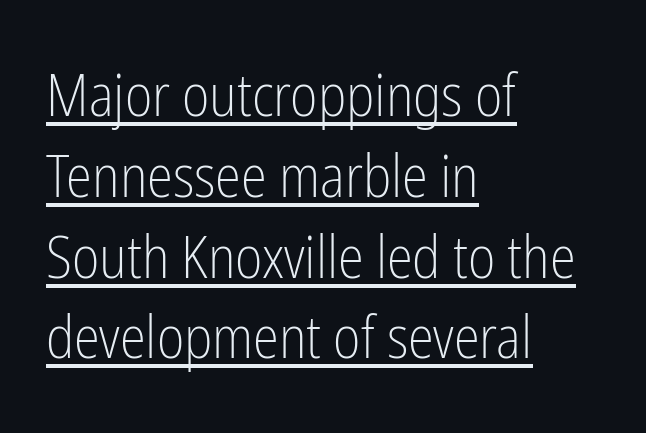
Q: Is the text bold? A: No.
Q: Is the text italic (slanted)? A: No, it is upright.
Q: Is the typeface a serif or a sans-serif typeface? A: Sans-serif.
Q: Is the text underlined? A: Yes.
Q: How is the paragraph aligned? A: Left-aligned.
Q: Is the spacing between letters normal or unusually wide? A: Normal.
Q: Is the spacing between lines tight, normal or loose? A: Normal.
Q: Width (condensed, normal, or wide)? A: Condensed.
Q: Stroke contrast? A: Low.
Q: x-height? A: Medium.
Q: Monospaced? A: No.
